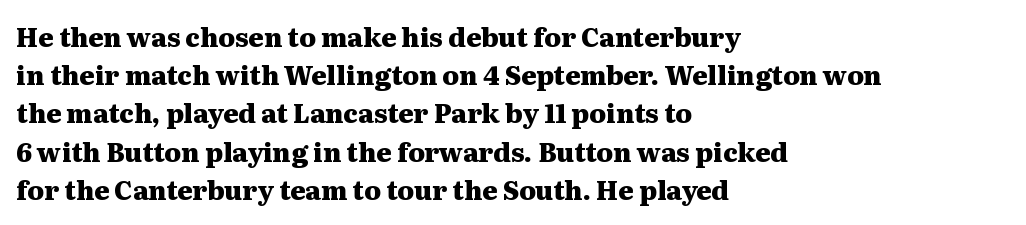
One glance says typical: line gaps are just what's usual. Students, note that the glyphs here touch the page at normal intervals. When letters stand straight like this, we call the style roman or upright. The string is rendered with underlining switched off. Casual observation: everything's shoved over to the left.
